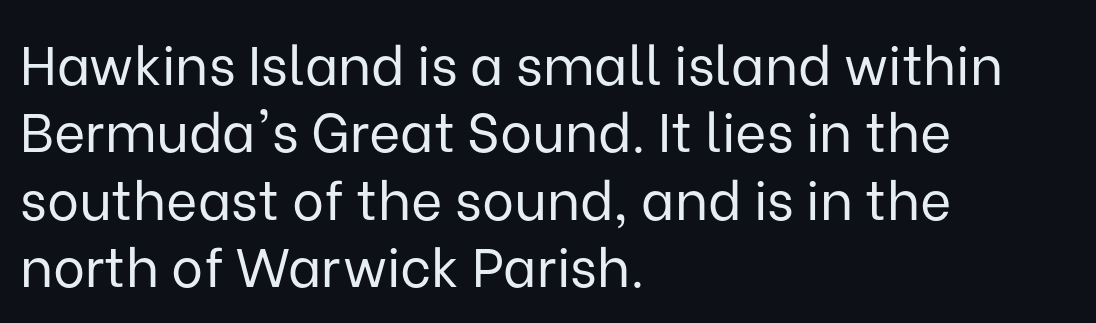
A light-to-regular cut is what we see here. Lines of text with bare space underneath. Nope, not italic — everything's standing straight. Examine the stroke ends and you'll find no serifs. The block of text has a typical density, with ordinary space between rows. A typesetter would call this zero additional tracking.
